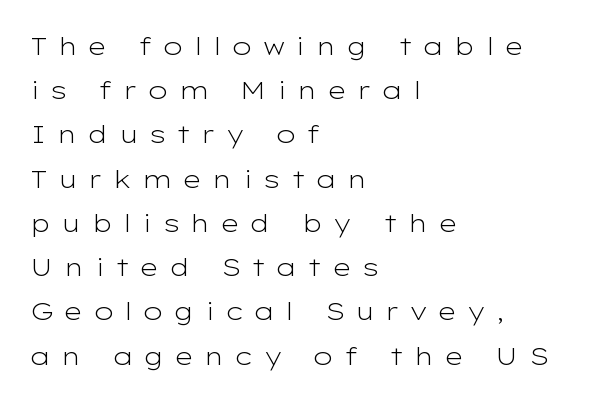
{"italic": "no", "bold": "no", "underline": "no", "align": "left", "line_spacing_ratio": 1.77, "letter_spacing": "wide", "letter_spacing_em": 0.41, "glyph_px": 25}
